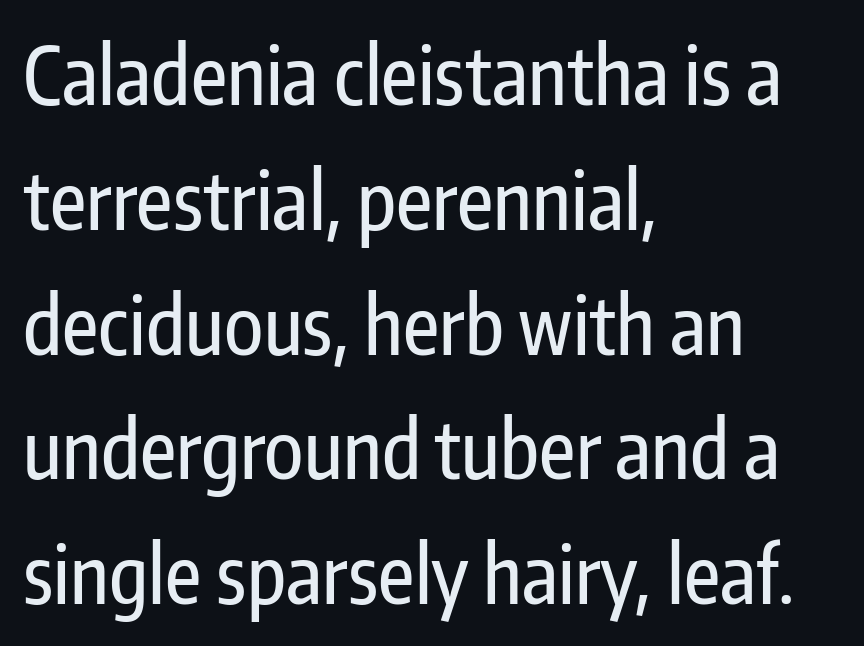
{"serif": "no", "italic": "no", "width": "condensed", "stroke_contrast": "low", "x_height": "medium", "monospaced": "no", "underline": "no", "align": "left", "line_spacing": "normal", "line_spacing_ratio": 1.58, "letter_spacing": "normal", "letter_spacing_em": 0.0, "glyph_px": 79}
